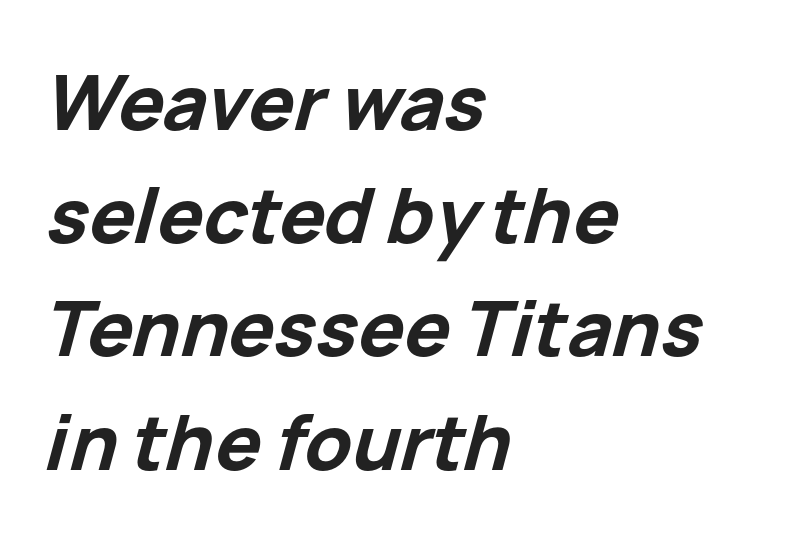
If you drew a ruler down the left edge, every line would touch it. This rendering features lettering with no underline. In terms of weight, the rendering is a true, heavy bold. There is no visible air inserted between adjacent glyphs. Would a proofreader flag this as italicized? Yes.
